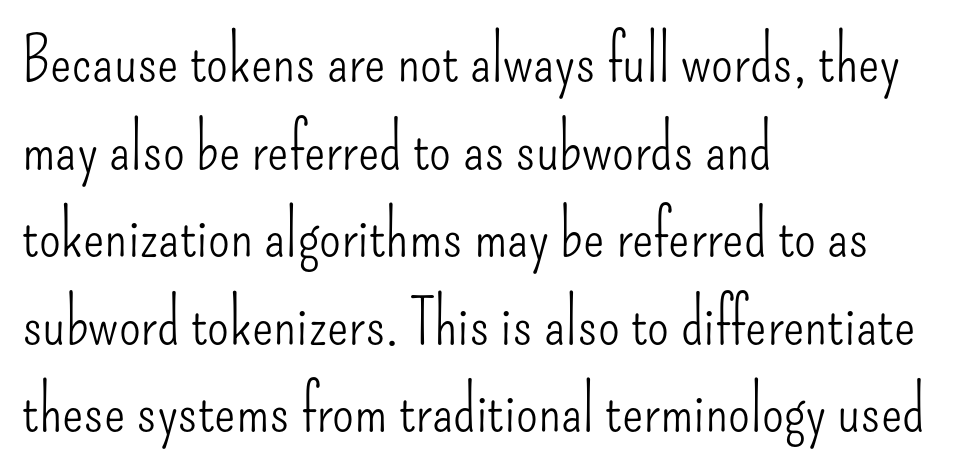
The foot of each line stays bare and open. The horizontal fit of the characters is conventional and even. Does the type have serifs? No, each stem ends abruptly. Here the designer chose a conventional face with non-uniform glyph widths. If you measured baseline to baseline, you'd find a middling distance.
